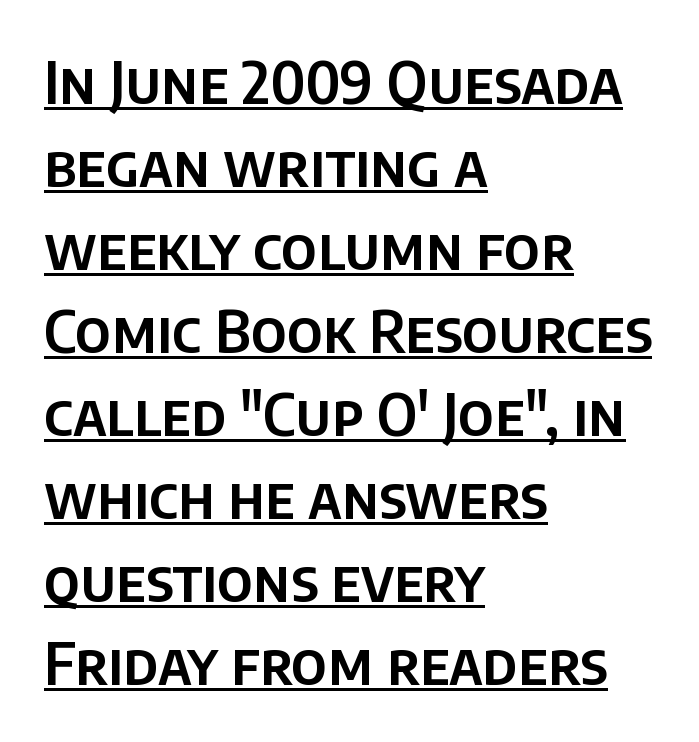
Q: Is the text italic (slanted)? A: No, it is upright.
Q: Is the typeface a serif or a sans-serif typeface? A: Sans-serif.
Q: Is the text underlined? A: Yes.
Q: How is the paragraph aligned? A: Left-aligned.
Q: Is the spacing between letters normal or unusually wide? A: Normal.
Q: Is the spacing between lines tight, normal or loose? A: Normal.
Q: Width (condensed, normal, or wide)? A: Normal.
Q: Stroke contrast? A: Low.
Q: x-height? A: Large.
Q: Monospaced? A: No.
